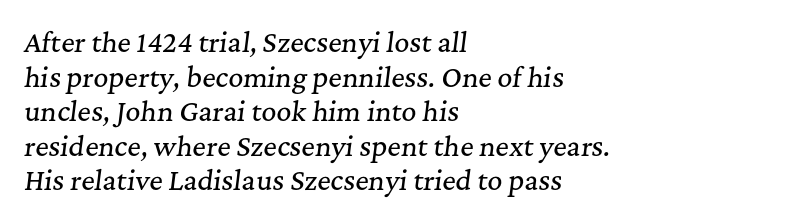
{"italic": "yes", "lean": "right", "slant_degrees": 7, "underline": "no", "align": "left", "line_spacing": "normal", "line_spacing_ratio": 1.33, "letter_spacing": "normal", "letter_spacing_em": 0.0, "glyph_px": 26}
